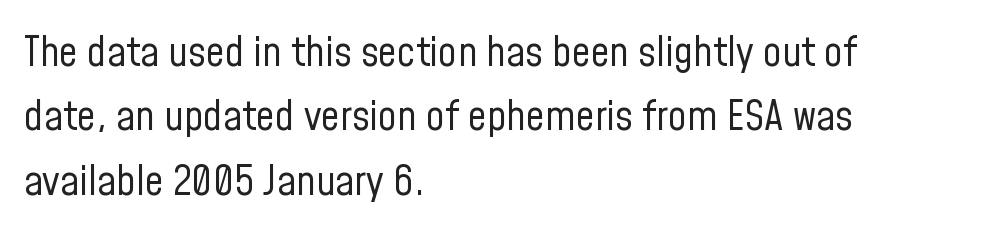
Successive baselines arrive at the customary interval. This is the regular roman posture of the typeface. The horizontal fit of the characters is conventional and even. Weight: in the light-to-regular range. Do the characters align in a grid? No, the font is proportional. Serifs: no, the terminals of the letterforms are clean.
